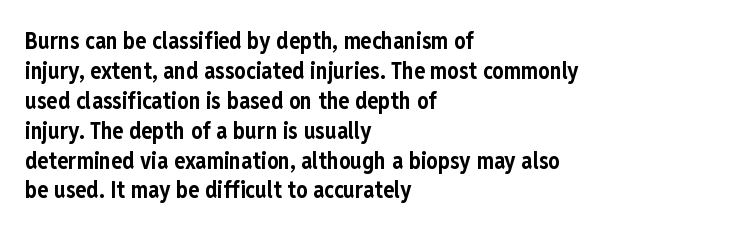
Q: Is the text bold? A: Yes.
Q: Is the text italic (slanted)? A: No, it is upright.
Q: Is the text underlined? A: No.
Q: How is the paragraph aligned? A: Left-aligned.
Q: Is the spacing between letters normal or unusually wide? A: Normal.
Q: Is the spacing between lines tight, normal or loose? A: Normal.
